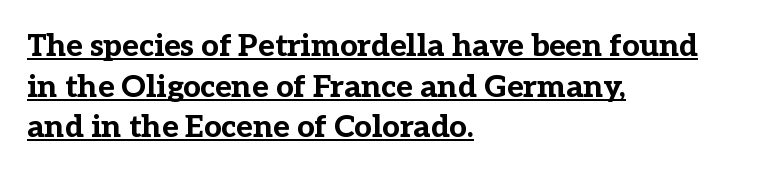
The image shows 31 px bold serif type, upright; set left-aligned, normal line spacing (1.31x), normal letter spacing, underlined; low stroke contrast and a medium x-height.
